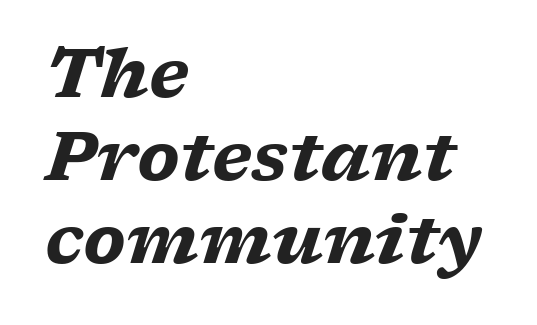
The image shows 67 px heavy, wide serif type, italic (leaning right); set left-aligned, line spacing 1.24x, normal letter spacing, not underlined; low stroke contrast and a medium x-height.
